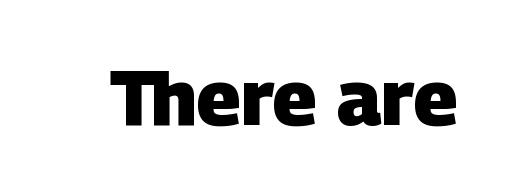
Q: Is the text bold? A: Yes.
Q: Is the typeface a serif or a sans-serif typeface? A: Sans-serif.
Q: Is the text underlined? A: No.
Q: Is the spacing between letters normal or unusually wide? A: Normal.
Q: Width (condensed, normal, or wide)? A: Normal.
Q: Stroke contrast? A: Low.
Q: x-height? A: Large.
Q: Monospaced? A: No.
